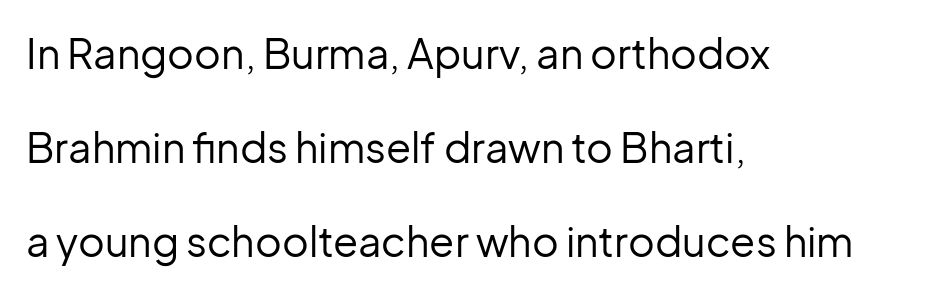
{"serif": "no", "italic": "no", "bold": "no", "weight": "regular", "width": "normal", "stroke_contrast": "low", "x_height": "medium", "monospaced": "no", "underline": "no", "align": "left", "line_spacing": "loose", "line_spacing_ratio": 2.29, "letter_spacing": "normal", "letter_spacing_em": 0.0, "glyph_px": 41}
